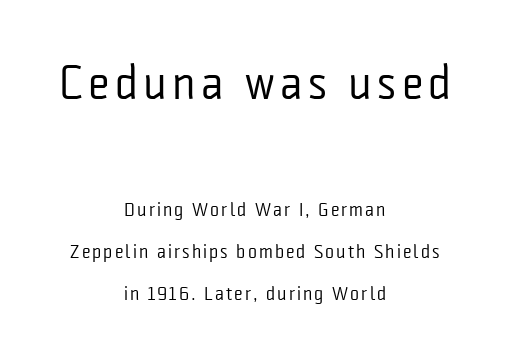
Note: larger setting up top, smaller setting below. Serif or sans? Sans — the stroke terminals are bare. Looks like regular typesetting: each glyph gets only the width it needs. Whoever set this chose breathing room over compactness in the vertical rhythm. The area under the type is left untouched.
